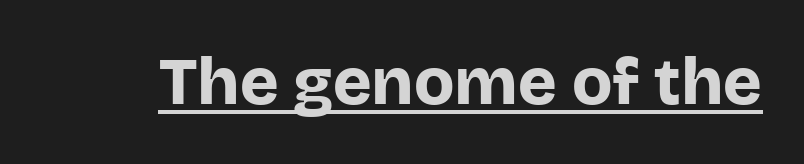
Q: Is the text bold? A: Yes.
Q: Is the text italic (slanted)? A: No, it is upright.
Q: Is the typeface a serif or a sans-serif typeface? A: Sans-serif.
Q: Is the text underlined? A: Yes.
Q: Is the spacing between letters normal or unusually wide? A: Normal.
Q: Width (condensed, normal, or wide)? A: Normal.
Q: Stroke contrast? A: Low.
Q: x-height? A: Large.
Q: Monospaced? A: No.
